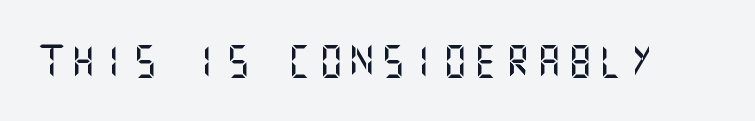
The image shows 32 px sans-serif type, upright; set not underlined; medium stroke contrast and a large x-height.
